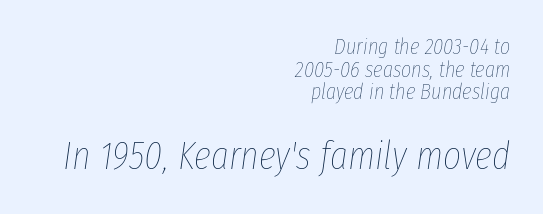
The image shows 39 px thin, condensed type, italic (leaning right); set right-aligned, tight line spacing (1.03x), normal letter spacing, not underlined; the second (bottom) block is 1.77x larger; low stroke contrast and a medium x-height.
